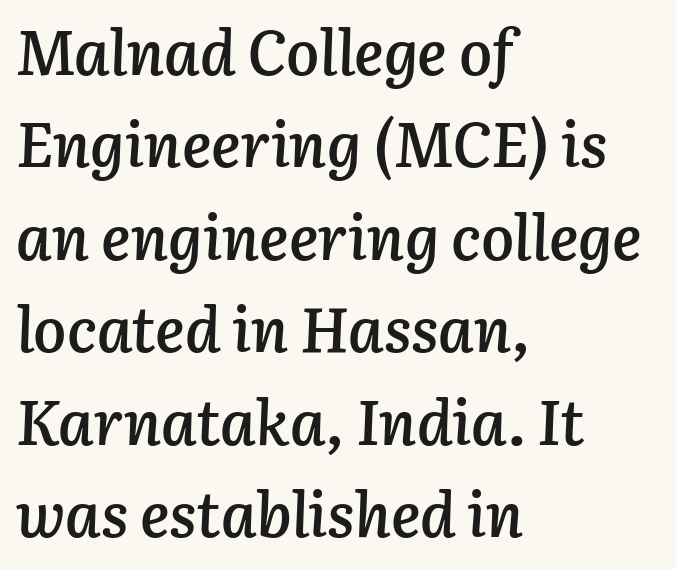
The image shows 62 px semibold type, italic (leaning right); set left-aligned, normal line spacing (1.49x), normal letter spacing, not underlined; low stroke contrast and a medium x-height.
